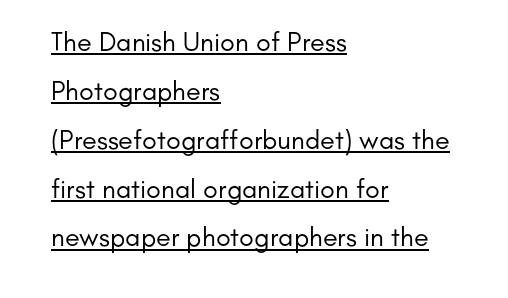
This rendering features underlined lettering. Stems here are at most as thick as an everyday book face. Notice how the passage keeps a crisp vertical edge on the left only. Glyph-to-glyph distance matches everyday printed text. You can tell it's not italic because the verticals are truly vertical.
